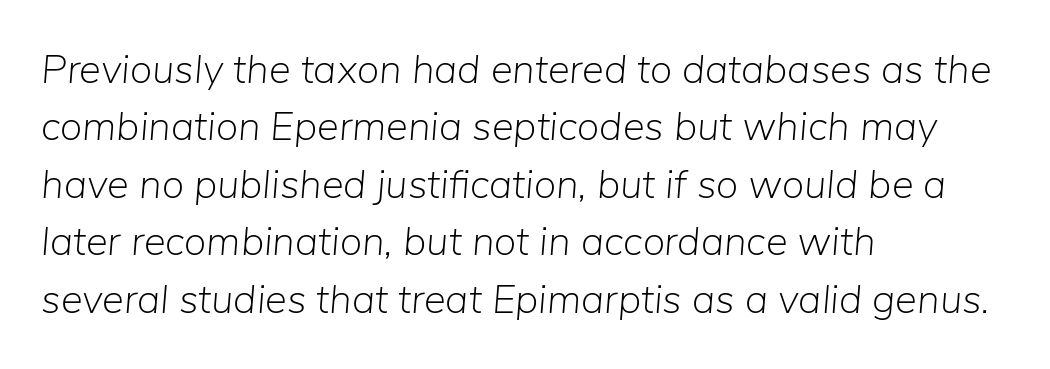
{"italic": "yes", "lean": "right", "slant_degrees": 5, "bold": "no", "weight": "light", "width": "normal", "stroke_contrast": "low", "x_height": "medium", "monospaced": "no", "underline": "no", "align": "left", "line_spacing": "normal", "line_spacing_ratio": 1.4, "letter_spacing": "normal", "letter_spacing_em": 0.0, "glyph_px": 41}
